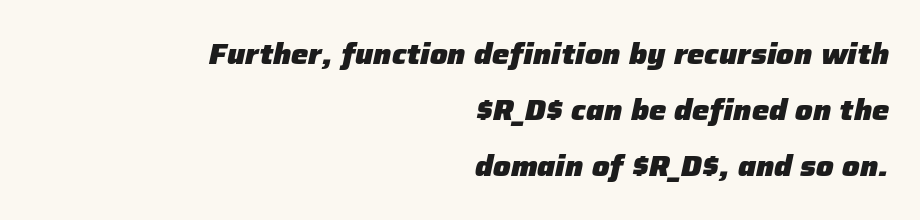
Q: Is the text bold? A: Yes.
Q: Is the text italic (slanted)? A: Yes, it leans right by about 12 degrees.
Q: Is the text underlined? A: No.
Q: How is the paragraph aligned? A: Right-aligned.
Q: Is the spacing between letters normal or unusually wide? A: Normal.
Q: Is the spacing between lines tight, normal or loose? A: Loose.
Q: Width (condensed, normal, or wide)? A: Normal.
Q: Stroke contrast? A: Low.
Q: x-height? A: Medium.
Q: Monospaced? A: No.
